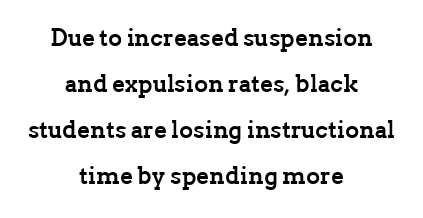
The image shows 24 px bold type, upright; set centered, loose line spacing (1.92x), normal letter spacing, not underlined.
